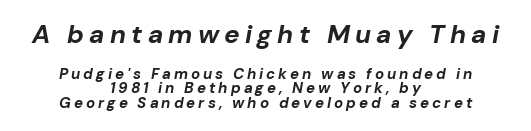
Caption: expanded tracking, letters set apart. The typography opts for an oblique posture over an upright one. Which chunk is bigger? The first one — the top block dwarfs the bottom. Is there much room between lines? No — they nearly touch.
